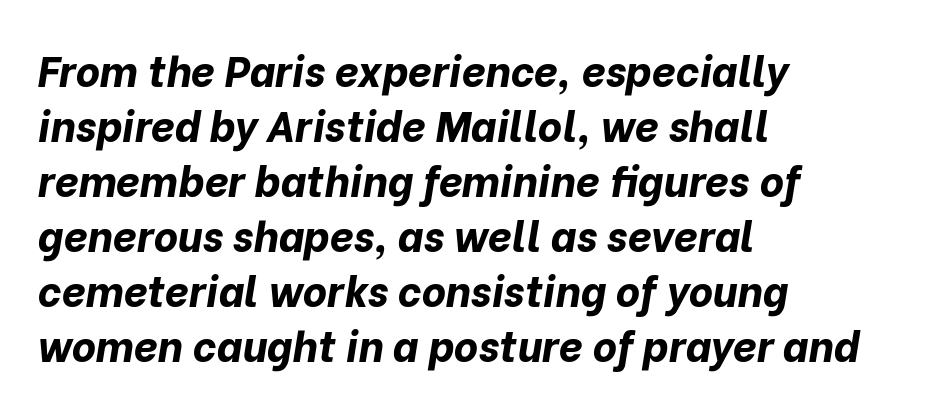
Chunky letters — that's bold for sure. The passage shown is typed in a proportional face where columns would drift. The specimen reads as italic at a glance. Underline: absent. Where is the straight margin? On the left.
